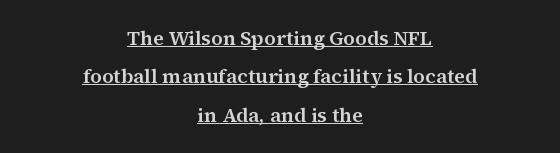
Posture: upright roman. You can see a thin bar hugging the bottom of the glyphs. Caption: multi-line text, centered on the measure. One glance says open: line gaps are wider than usual. No extra tracking has been applied to these lines.
